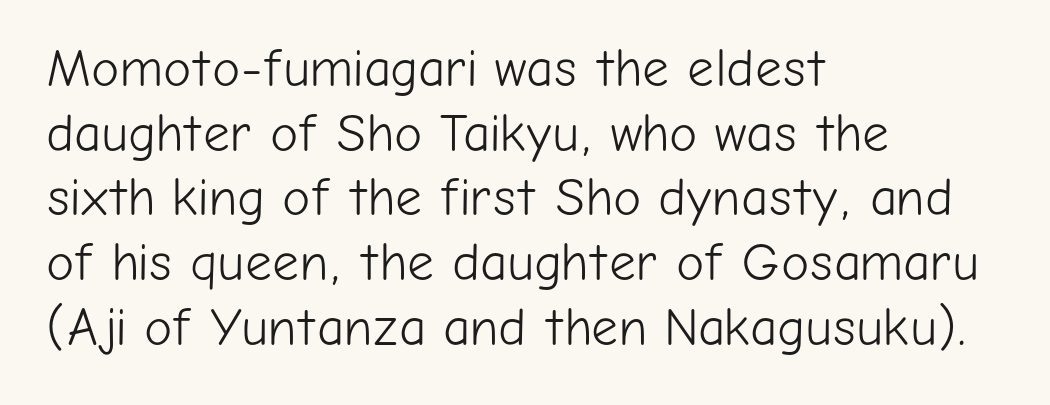
Q: Is the text bold? A: No.
Q: Is the text italic (slanted)? A: No, it is upright.
Q: Is the typeface a serif or a sans-serif typeface? A: Sans-serif.
Q: Is the text underlined? A: No.
Q: How is the paragraph aligned? A: Left-aligned.
Q: Is the spacing between letters normal or unusually wide? A: Normal.
Q: Width (condensed, normal, or wide)? A: Normal.
Q: Stroke contrast? A: Low.
Q: x-height? A: Medium.
Q: Monospaced? A: No.
